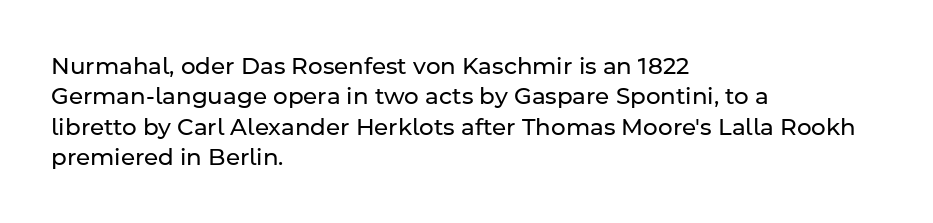
The space directly below the letters is spotless. Caption: standard tracking, unaltered. Vertically, the passage feels balanced, rows spaced as you'd expect. Does the lettering tilt? It doesn't — this is upright.
